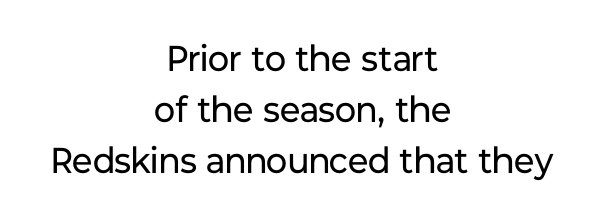
The image shows 36 px regular-weight sans-serif type, upright; set centered, normal line spacing (1.41x), normal letter spacing, not underlined; low stroke contrast and a medium x-height.
